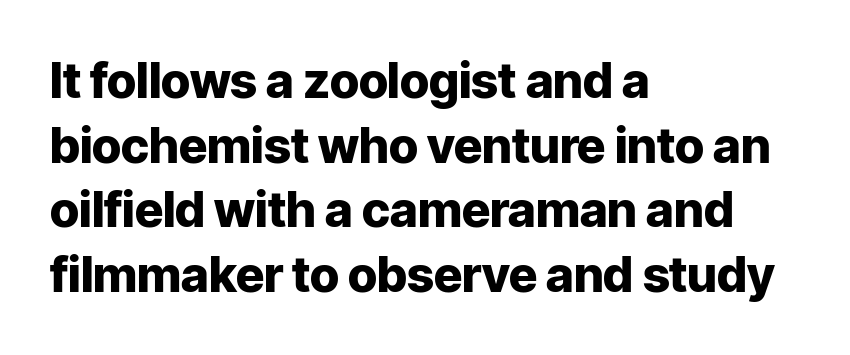
The image shows 49 px heavy sans-serif type, upright; set left-aligned, normal line spacing (1.32x), normal letter spacing, not underlined; low stroke contrast and a medium x-height.
